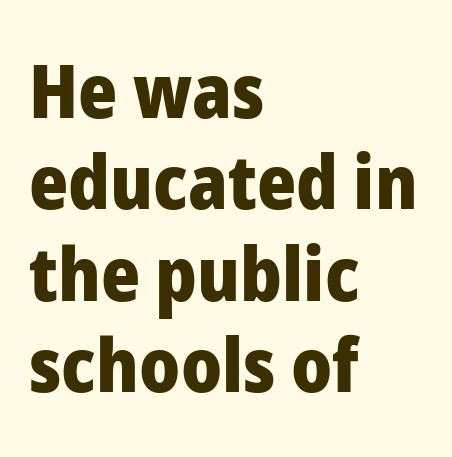
Q: Is the text bold? A: Yes.
Q: Is the text italic (slanted)? A: No, it is upright.
Q: Is the typeface a serif or a sans-serif typeface? A: Sans-serif.
Q: Is the text underlined? A: No.
Q: How is the paragraph aligned? A: Left-aligned.
Q: Is the spacing between letters normal or unusually wide? A: Normal.
Q: Width (condensed, normal, or wide)? A: Normal.
Q: Stroke contrast? A: Low.
Q: x-height? A: Medium.
Q: Monospaced? A: No.
